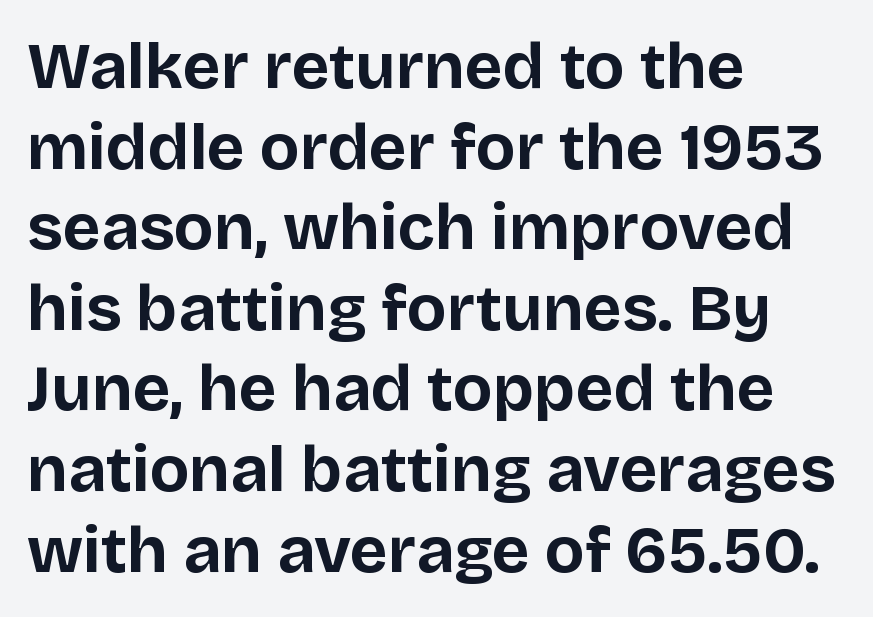
Q: Is the text bold? A: Yes.
Q: Is the text italic (slanted)? A: No, it is upright.
Q: Is the typeface a serif or a sans-serif typeface? A: Sans-serif.
Q: Is the text underlined? A: No.
Q: How is the paragraph aligned? A: Left-aligned.
Q: Is the spacing between letters normal or unusually wide? A: Normal.
Q: Width (condensed, normal, or wide)? A: Normal.
Q: Stroke contrast? A: Low.
Q: x-height? A: Large.
Q: Monospaced? A: No.
